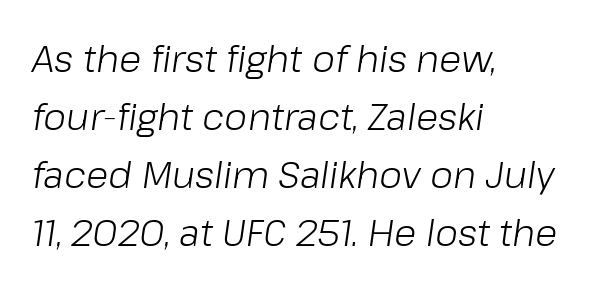
{"italic": "yes", "lean": "right", "slant_degrees": 8, "bold": "no", "weight": "light", "width": "normal", "stroke_contrast": "low", "x_height": "medium", "monospaced": "no", "underline": "no", "align": "left", "line_spacing": "normal", "line_spacing_ratio": 1.57, "letter_spacing": "normal", "letter_spacing_em": 0.0, "glyph_px": 37}
